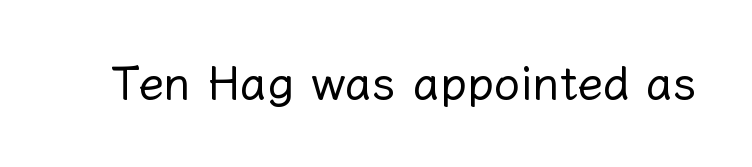
Bold? No — there's no thickening of the strokes. Spacing verdict: proportional, widths tailored to each character. You could call the tracking neutral — neither tight nor loose. Posture: upright roman.
